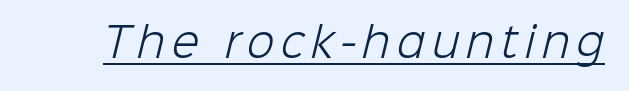
This is not heavy type; no bold has been used. The designer went with a sans here, leaving each stem footless. Is this a fixed-width face? No — the glyphs have proportional, varying widths. Check the space under the baseline: a stroke is drawn there.
